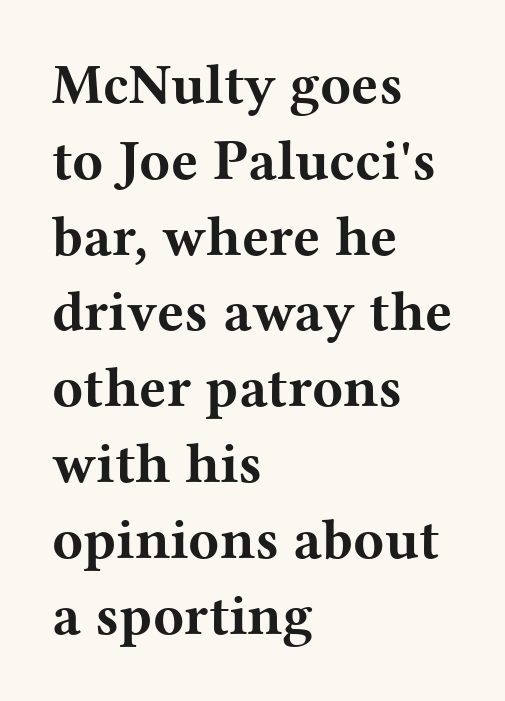
{"serif": "yes", "italic": "no", "bold": "yes", "weight": "bold", "width": "wide", "stroke_contrast": "medium", "x_height": "medium", "monospaced": "no", "underline": "no", "align": "left", "line_spacing": "normal", "line_spacing_ratio": 1.33, "letter_spacing": "normal", "letter_spacing_em": 0.0, "glyph_px": 57}
